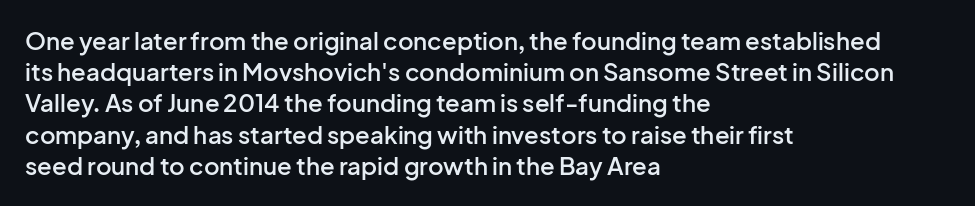
Q: Is the text bold? A: Semi-bold.
Q: Is the text italic (slanted)? A: No, it is upright.
Q: Is the text underlined? A: No.
Q: How is the paragraph aligned? A: Left-aligned.
Q: Is the spacing between letters normal or unusually wide? A: Normal.
Q: Is the spacing between lines tight, normal or loose? A: Normal.
